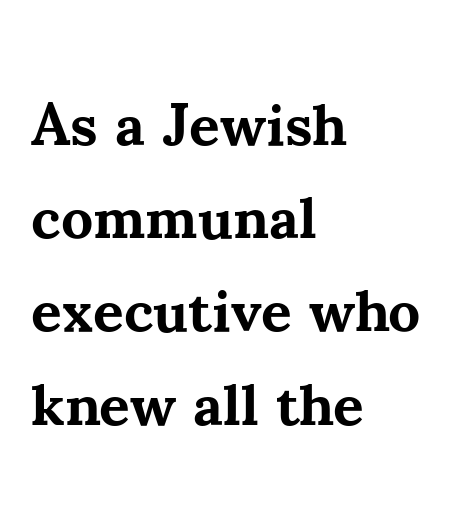
The image shows 59 px bold serif type, upright; set left-aligned, normal line spacing (1.58x), normal letter spacing, not underlined; medium stroke contrast and a small x-height.
